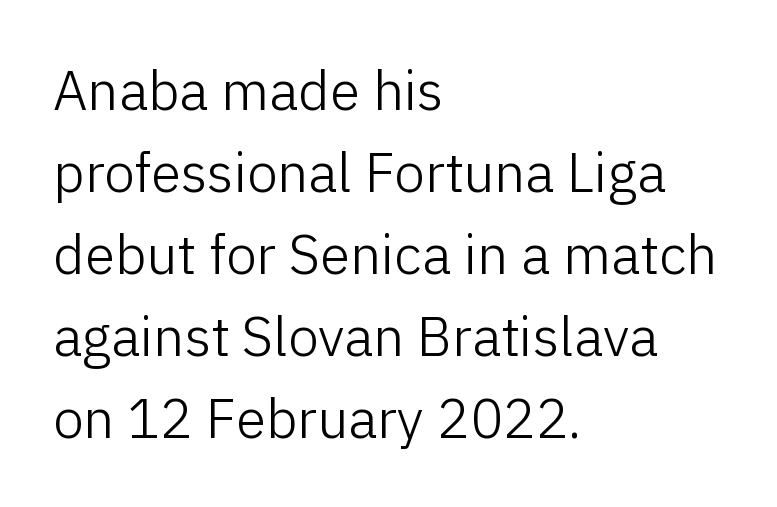
{"serif": "no", "italic": "no", "bold": "no", "weight": "light", "width": "normal", "stroke_contrast": "low", "x_height": "medium", "monospaced": "no", "underline": "no", "align": "left", "line_spacing": "normal", "line_spacing_ratio": 1.49, "letter_spacing": "normal", "letter_spacing_em": 0.0, "glyph_px": 55}
